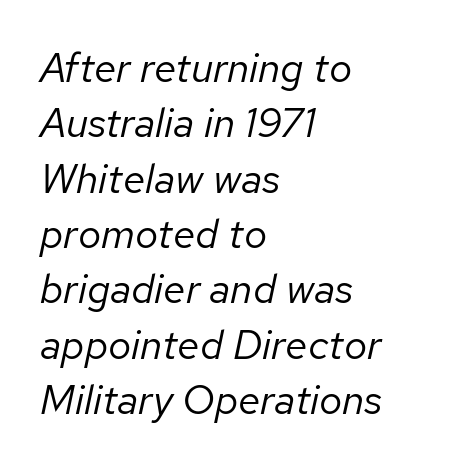
The image shows 41 px regular-weight type, italic (leaning right); set left-aligned, normal line spacing (1.35x), normal letter spacing, not underlined; low stroke contrast and a medium x-height.
